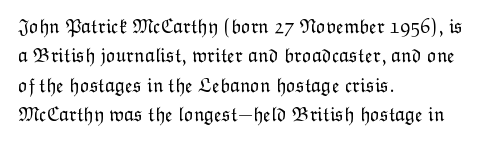
{"italic": "no", "bold": "no", "underline": "no", "align": "left", "line_spacing": "normal", "line_spacing_ratio": 1.47, "letter_spacing": "normal", "letter_spacing_em": 0.0, "glyph_px": 20}
